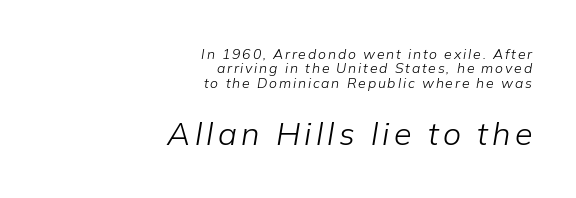
The image shows 32 px light type, italic (leaning right); set right-aligned, tight line spacing (1.02x), not underlined; the second (bottom) block is 2.29x larger; low stroke contrast and a medium x-height.
